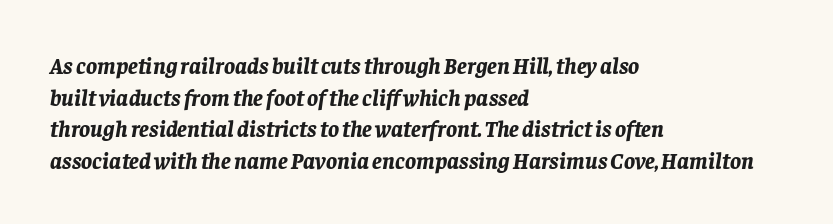
A typesetter would call this leading conventional body-copy spacing. The whole block is typeset with a tilt. These lines are set flush left with a ragged right edge. The letters are bold, with thick, heavy strokes.
